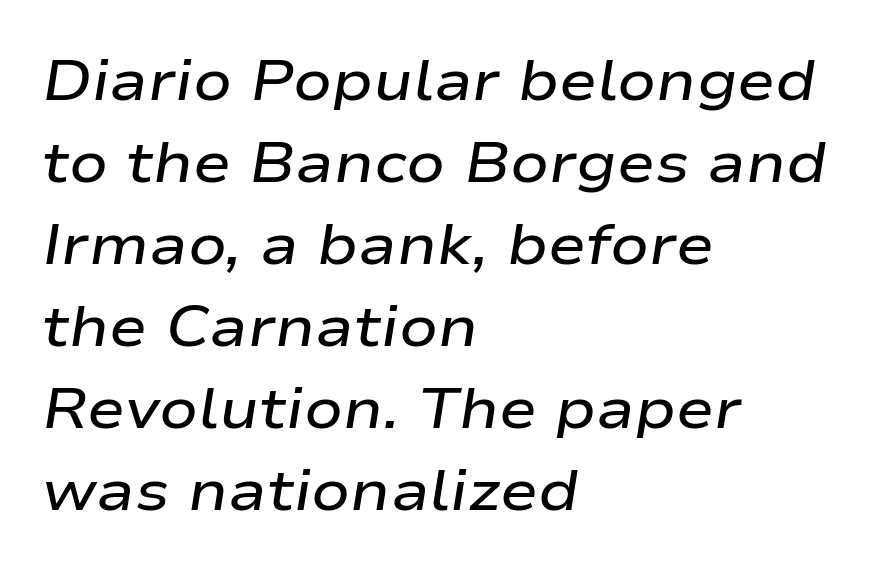
The lines are quadded left. Varying glyph widths throughout — classic text-font behaviour. A fair bit of extra ink — the face is semibold, not bold. What stands out about the letter spacing? Nothing — it is the standard amount. Decoration check: the copy has no underline.
